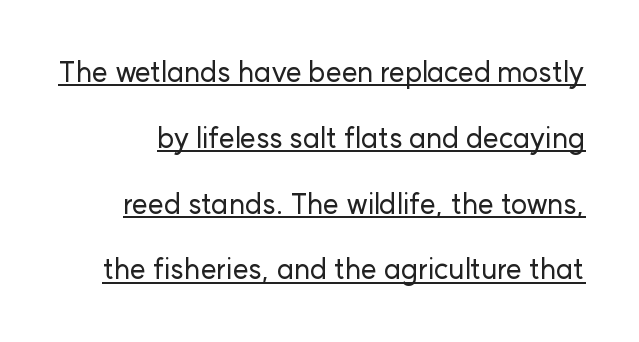
The passage shown stacks its lines with a broad gap. The rendering uses natural spacing where letterforms have individual widths. Letter spacing: default. The specimen includes a rule beneath the text block's lines. These lines are composed in type without serifs.
